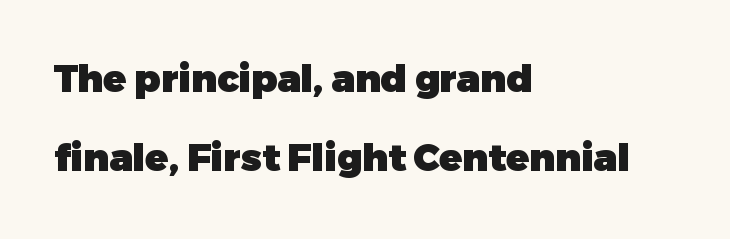
{"serif": "no", "italic": "no", "bold": "yes", "weight": "heavy", "width": "normal", "stroke_contrast": "low", "x_height": "medium", "monospaced": "no", "underline": "no", "align": "left", "line_spacing": "loose", "line_spacing_ratio": 2.09, "letter_spacing": "normal", "letter_spacing_em": 0.0, "glyph_px": 38}
